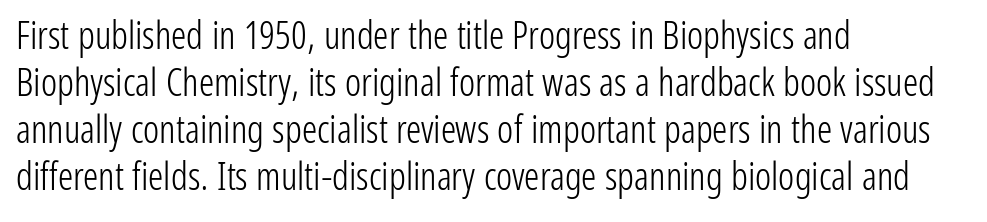
This rendering leaves character spacing at its baseline value. The font sits on the lighter half of the weight spectrum, regular included. A typesetter would label this face a sans. Spacing verdict: proportional, widths tailored to each character.
